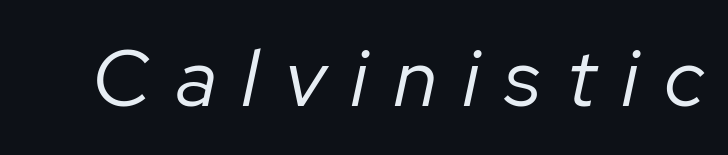
{"italic": "yes", "lean": "right", "slant_degrees": 12, "bold": "no", "weight": "regular", "width": "normal", "stroke_contrast": "low", "x_height": "medium", "monospaced": "no", "underline": "no", "letter_spacing": "wide", "letter_spacing_em": 0.33, "glyph_px": 80}
